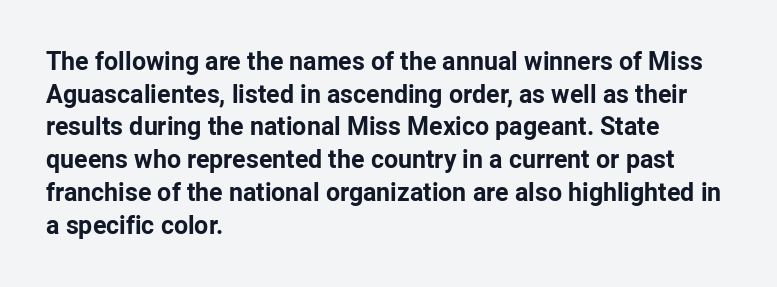
Q: Is the text bold? A: Yes.
Q: Is the text italic (slanted)? A: No, it is upright.
Q: Is the text underlined? A: No.
Q: How is the paragraph aligned? A: Left-aligned.
Q: Is the spacing between letters normal or unusually wide? A: Normal.
Q: Is the spacing between lines tight, normal or loose? A: Normal.
